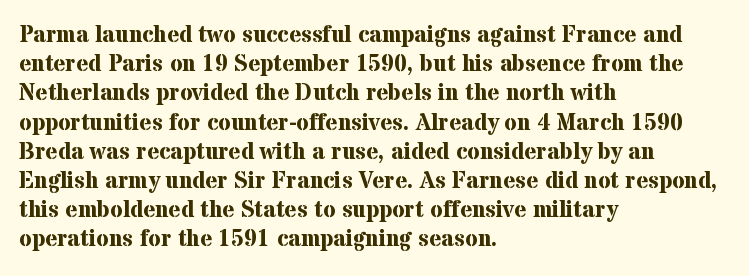
Is the block centered? No — it sits flush against the left margin. Strong, thick strokes mark this as bold type. Plain, unruled lines of type. Nothing unusual about the tracking: characters are spaced as the font intends. When letters stand straight like this, we call the style roman or upright. One glance says typical: line gaps are just what's usual.
